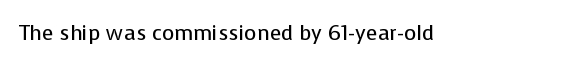
The passage shown is not underscored anywhere. The font's upright variant was chosen for this text. Stems here are at most as thick as an everyday book face. Observe the ordinary spacing: letters are neighbours, not strangers.
